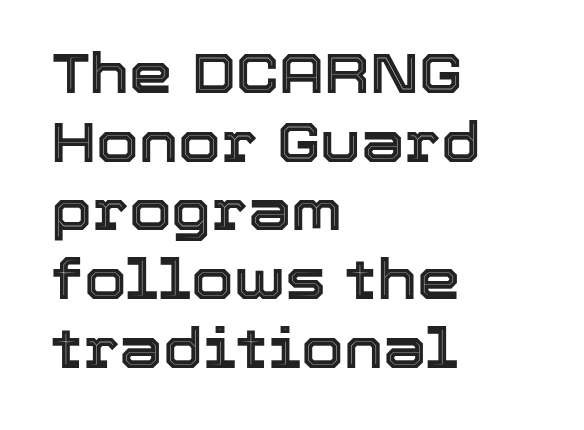
The image shows 55 px text type, upright; set left-aligned, normal line spacing (1.25x), normal letter spacing, not underlined; a medium x-height.
